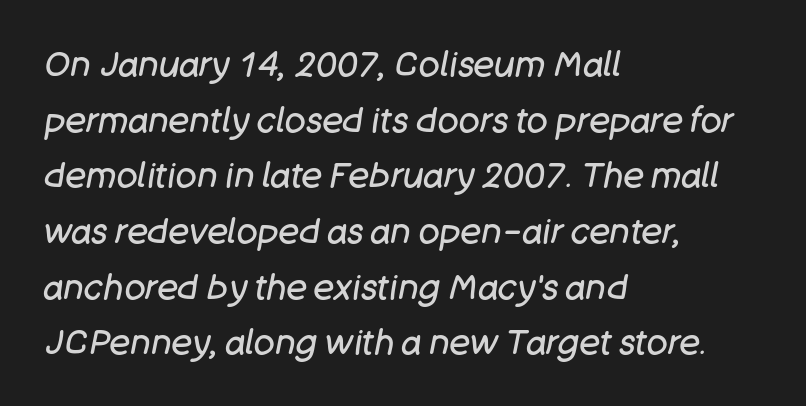
The image shows 35 px regular-weight type, italic (leaning right); set left-aligned, normal line spacing (1.59x), normal letter spacing, not underlined; low stroke contrast and a large x-height.
